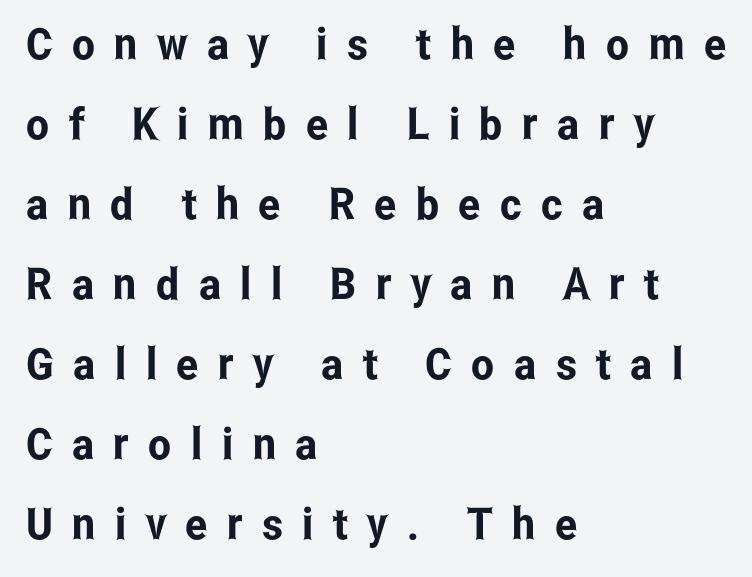
Q: Is the text italic (slanted)? A: No, it is upright.
Q: Is the typeface a serif or a sans-serif typeface? A: Sans-serif.
Q: Is the text underlined? A: No.
Q: How is the paragraph aligned? A: Left-aligned.
Q: Is the spacing between letters normal or unusually wide? A: Unusually wide.
Q: Width (condensed, normal, or wide)? A: Condensed.
Q: Stroke contrast? A: Low.
Q: x-height? A: Medium.
Q: Monospaced? A: No.
